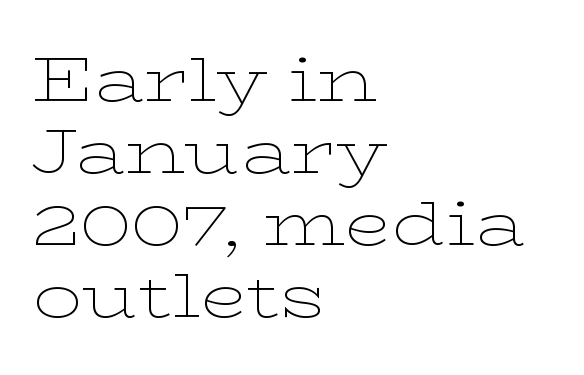
Q: Is the text bold? A: No.
Q: Is the text italic (slanted)? A: No, it is upright.
Q: Is the typeface a serif or a sans-serif typeface? A: Serif.
Q: Is the text underlined? A: No.
Q: How is the paragraph aligned? A: Left-aligned.
Q: Is the spacing between letters normal or unusually wide? A: Normal.
Q: Width (condensed, normal, or wide)? A: Wide.
Q: Stroke contrast? A: Low.
Q: x-height? A: Medium.
Q: Monospaced? A: No.
